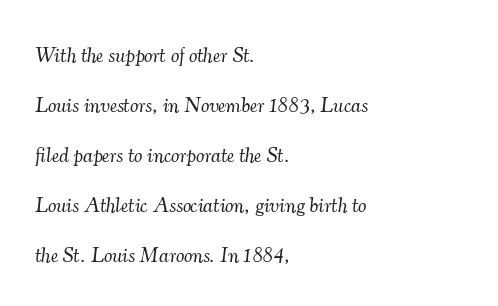
{"italic": "yes", "lean": "right", "slant_degrees": 7, "bold": "no", "underline": "no", "align": "left", "line_spacing": "loose", "line_spacing_ratio": 2.38, "letter_spacing": "normal", "letter_spacing_em": 0.0, "glyph_px": 21}
